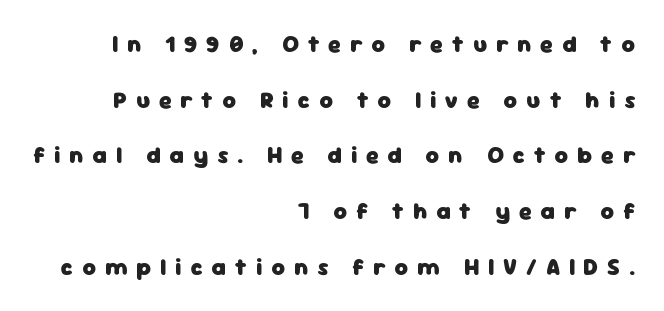
Q: Is the text bold? A: Yes.
Q: Is the text italic (slanted)? A: No, it is upright.
Q: Is the text underlined? A: No.
Q: How is the paragraph aligned? A: Right-aligned.
Q: Is the spacing between letters normal or unusually wide? A: Unusually wide.
Q: Is the spacing between lines tight, normal or loose? A: Loose.
